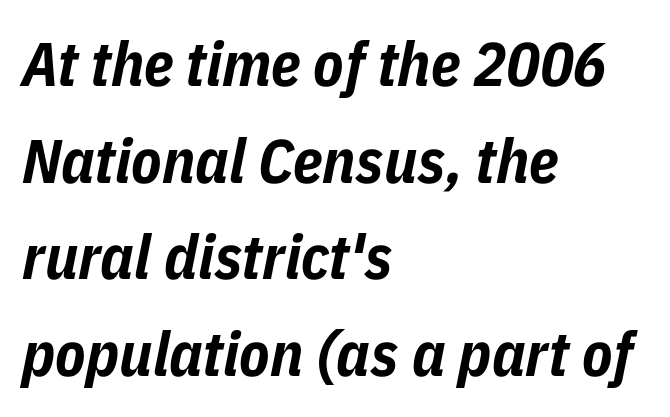
Q: Is the text bold? A: Yes.
Q: Is the text italic (slanted)? A: Yes, it leans right by about 11 degrees.
Q: Is the text underlined? A: No.
Q: How is the paragraph aligned? A: Left-aligned.
Q: Is the spacing between letters normal or unusually wide? A: Normal.
Q: Is the spacing between lines tight, normal or loose? A: Normal.
Q: Width (condensed, normal, or wide)? A: Condensed.
Q: Stroke contrast? A: Low.
Q: x-height? A: Medium.
Q: Monospaced? A: No.
